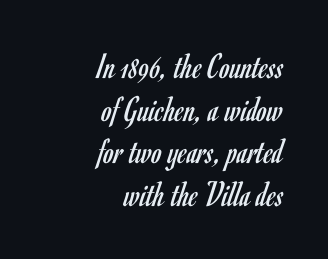
The rendering uses a small line-height, squeezing the rows. Ink coverage per letter is moderate at most. Is the block centered? No — it sits flush against the right margin. Caption: standard tracking, unaltered. These lines are rendered in a variable-pitch font. Glance below the letters and you will spot only blank space.
